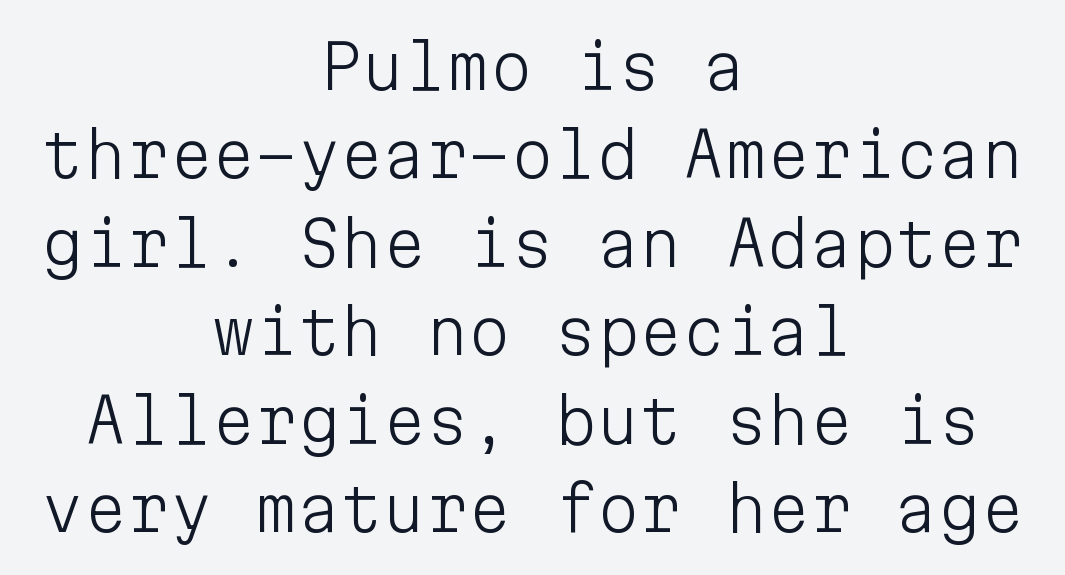
Q: Is the text bold? A: No.
Q: Is the text italic (slanted)? A: No, it is upright.
Q: Is the typeface a serif or a sans-serif typeface? A: Sans-serif.
Q: Is the text underlined? A: No.
Q: How is the paragraph aligned? A: Centered.
Q: Is the spacing between letters normal or unusually wide? A: Normal.
Q: Is the spacing between lines tight, normal or loose? A: Normal.
Q: Width (condensed, normal, or wide)? A: Normal.
Q: Stroke contrast? A: Low.
Q: x-height? A: Medium.
Q: Monospaced? A: Yes.
